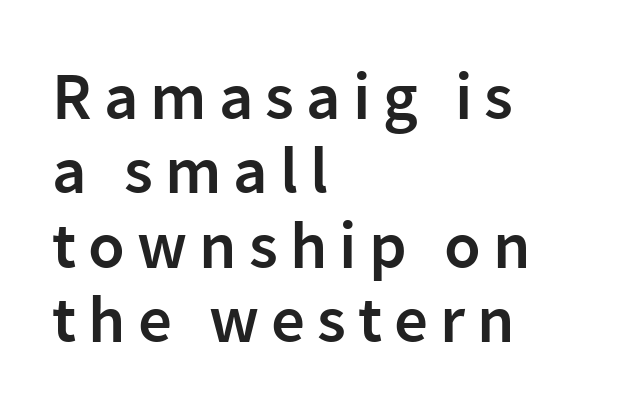
Q: Is the text bold? A: Semi-bold.
Q: Is the text italic (slanted)? A: No, it is upright.
Q: Is the typeface a serif or a sans-serif typeface? A: Sans-serif.
Q: Is the text underlined? A: No.
Q: How is the paragraph aligned? A: Left-aligned.
Q: Is the spacing between lines tight, normal or loose? A: Tight.
Q: Width (condensed, normal, or wide)? A: Normal.
Q: Stroke contrast? A: Low.
Q: x-height? A: Medium.
Q: Monospaced? A: No.
